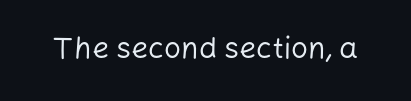
Q: Is the text bold? A: No.
Q: Is the text italic (slanted)? A: No, it is upright.
Q: Is the typeface a serif or a sans-serif typeface? A: Sans-serif.
Q: Is the text underlined? A: No.
Q: Is the spacing between letters normal or unusually wide? A: Normal.
Q: Width (condensed, normal, or wide)? A: Normal.
Q: Stroke contrast? A: Low.
Q: x-height? A: Medium.
Q: Monospaced? A: No.
